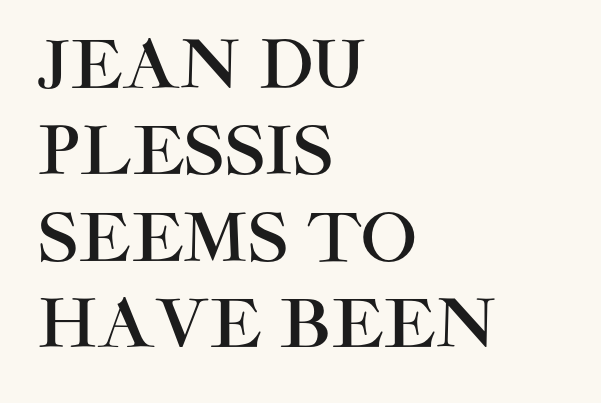
The image shows 66 px sans-serif type, upright; set left-aligned, normal line spacing (1.31x), normal letter spacing, not underlined; high stroke contrast and a large x-height.
